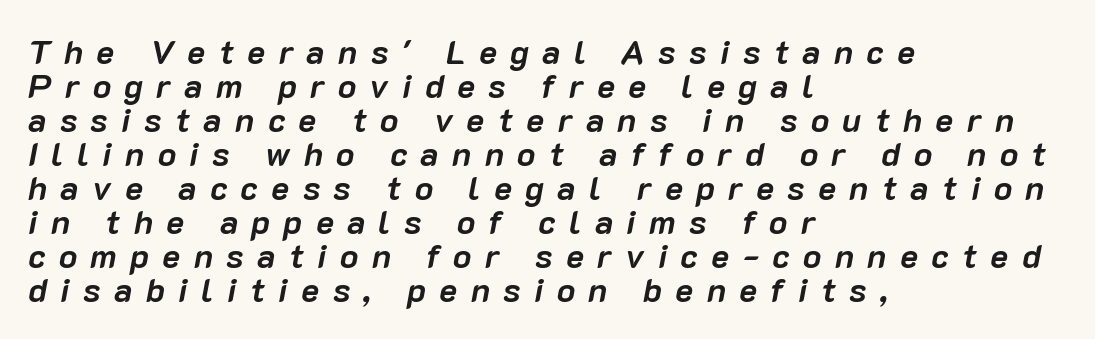
Do the characters align in a grid? No, the font is proportional. The words here are not underlined. Thick stems and heavy bowls — unmistakably bold. If you drew a ruler down the left edge, every line would touch it. The letters are spread apart with noticeably loose tracking.
